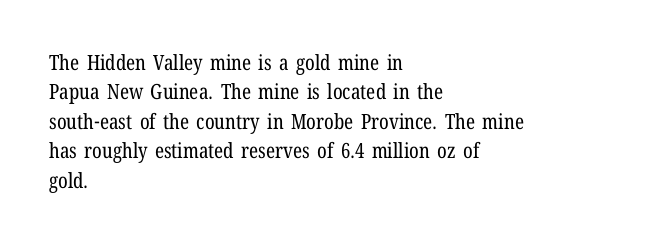
Q: Is the text bold? A: No.
Q: Is the text italic (slanted)? A: No, it is upright.
Q: Is the text underlined? A: No.
Q: How is the paragraph aligned? A: Left-aligned.
Q: Is the spacing between letters normal or unusually wide? A: Normal.
Q: Is the spacing between lines tight, normal or loose? A: Normal.
